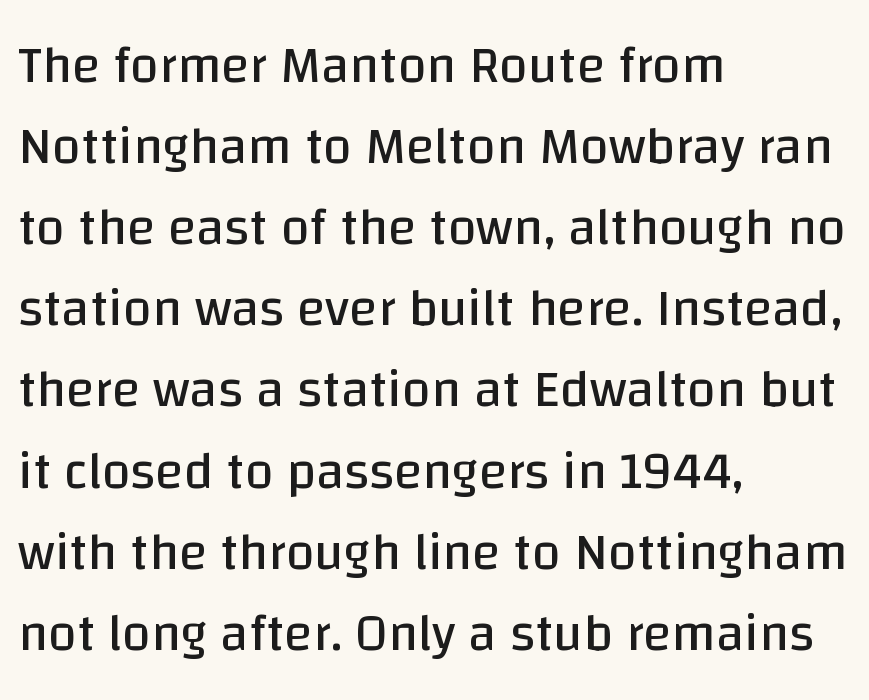
The image shows 52 px regular-weight sans-serif type, upright; set left-aligned, normal line spacing (1.56x), normal letter spacing, not underlined; low stroke contrast and a large x-height.
